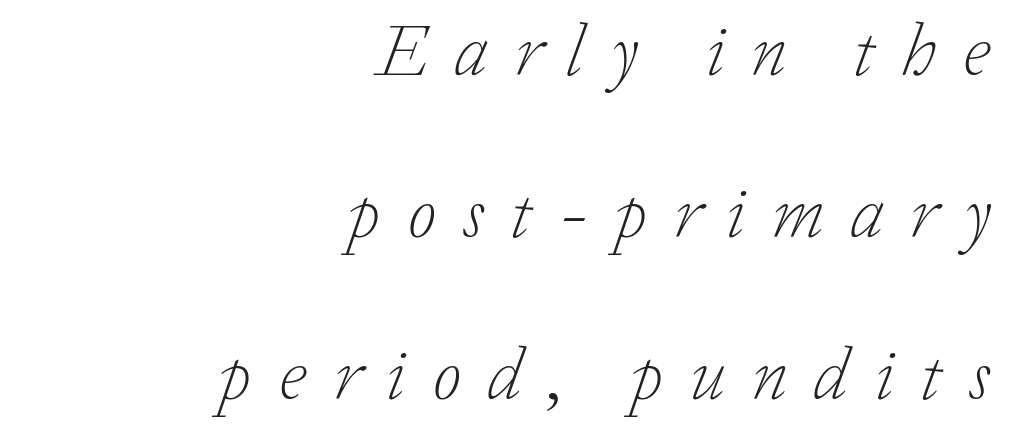
The image shows 74 px light serif type, italic (leaning right); set right-aligned, loose line spacing (2.19x), unusually wide letter spacing (+0.36 em), not underlined; low stroke contrast and a medium x-height.
